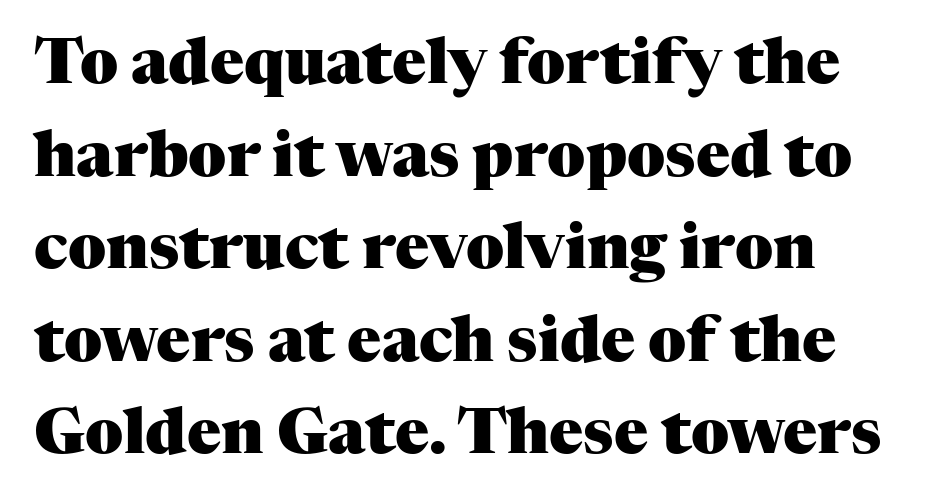
The image shows 63 px heavy serif type, upright; set left-aligned, normal line spacing (1.47x), normal letter spacing, not underlined; medium stroke contrast and a medium x-height.
